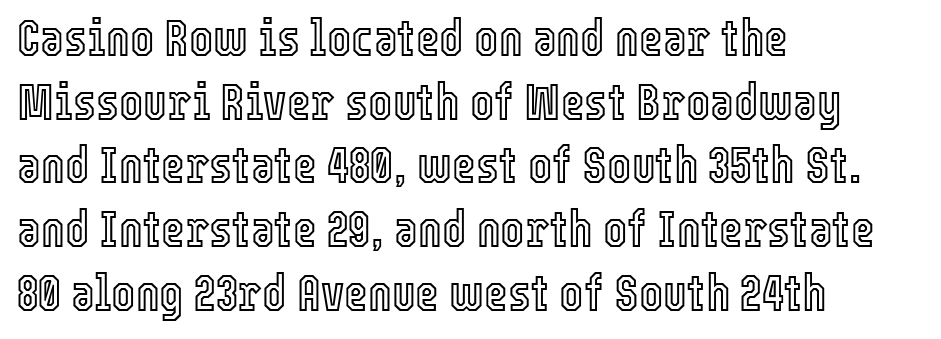
Whoever set this chose a conventional vertical rhythm. No italicization has been applied; the sample stays upright. Honestly, there is no underline to notice here at all. These lines keep a tight, regular rhythm from letter to letter. A typesetter would call this proportional, since set widths differ per character. The lines in this sample share a left origin and differ only in where they stop.
